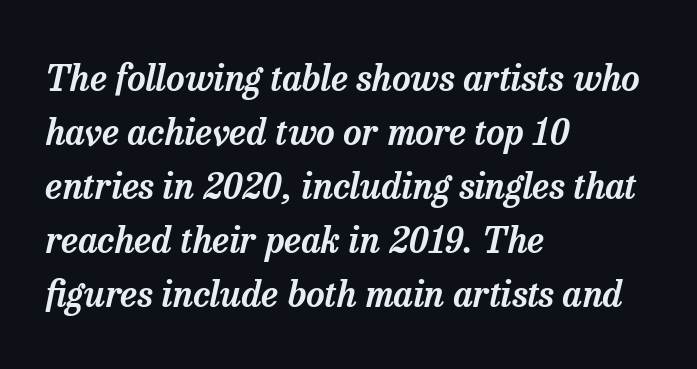
The image shows 36 px serif type, italic (leaning right); set left-aligned, normal line spacing (1.5x), normal letter spacing, not underlined; low stroke contrast and a medium x-height.
